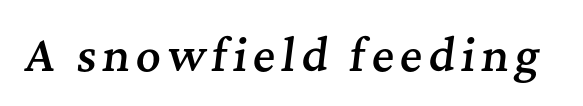
Q: Is the text bold? A: Semi-bold.
Q: Is the text italic (slanted)? A: Yes, it leans right by about 7 degrees.
Q: Is the typeface a serif or a sans-serif typeface? A: Serif.
Q: Is the text underlined? A: No.
Q: Width (condensed, normal, or wide)? A: Normal.
Q: Stroke contrast? A: Medium.
Q: x-height? A: Medium.
Q: Monospaced? A: No.
